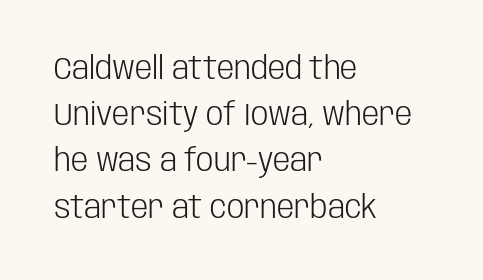
The image shows 31 px light, condensed sans-serif type, upright; set left-aligned, normal line spacing (1.49x), normal letter spacing, not underlined; low stroke contrast and a large x-height.
